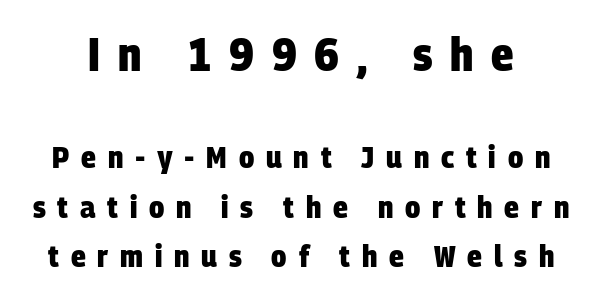
Q: Is the text bold? A: Yes.
Q: Is the typeface a serif or a sans-serif typeface? A: Sans-serif.
Q: Is the text underlined? A: No.
Q: Is the spacing between letters normal or unusually wide? A: Unusually wide.
Q: Is the spacing between lines tight, normal or loose? A: Normal.
Q: Which block of text is set in a larger size, the first (top) or the second (bottom)? A: The first (top) one.
Q: Width (condensed, normal, or wide)? A: Condensed.
Q: Stroke contrast? A: Low.
Q: x-height? A: Large.
Q: Monospaced? A: No.
